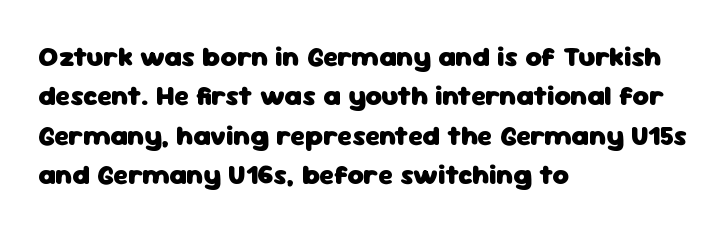
{"serif": "no", "italic": "no", "bold": "yes", "weight": "heavy", "width": "normal", "stroke_contrast": "low", "x_height": "medium", "monospaced": "no", "underline": "no", "align": "left", "line_spacing": "normal", "line_spacing_ratio": 1.41, "letter_spacing": "normal", "letter_spacing_em": 0.0, "glyph_px": 28}
